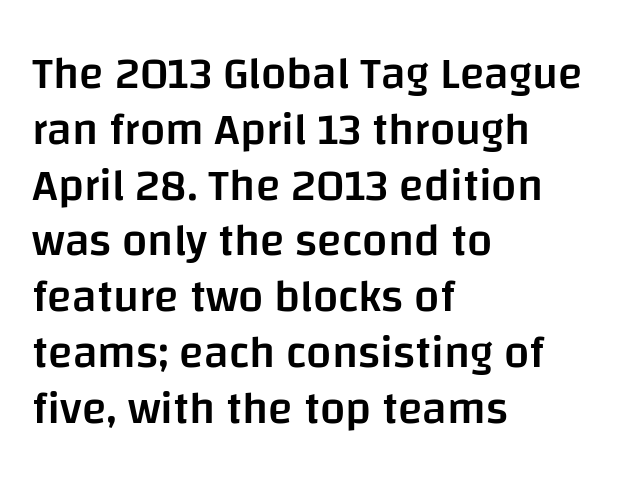
The image shows 45 px semibold sans-serif type, upright; set left-aligned, line spacing 1.24x, normal letter spacing, not underlined; low stroke contrast and a large x-height.
